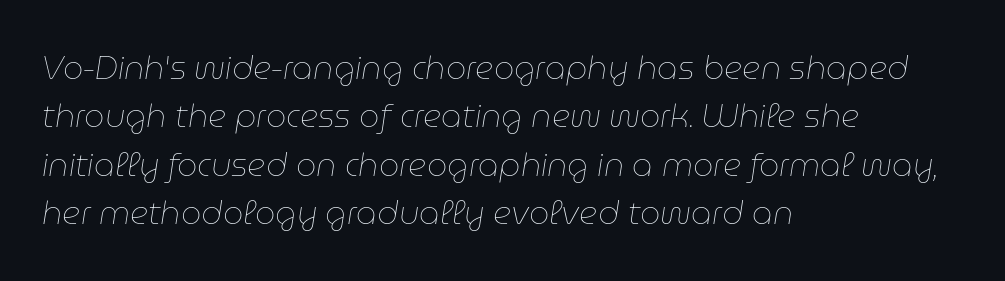
Q: Is the text bold? A: No.
Q: Is the text italic (slanted)? A: Yes, it leans right by about 9 degrees.
Q: Is the text underlined? A: No.
Q: How is the paragraph aligned? A: Left-aligned.
Q: Is the spacing between letters normal or unusually wide? A: Normal.
Q: Is the spacing between lines tight, normal or loose? A: Normal.
Q: Width (condensed, normal, or wide)? A: Normal.
Q: Stroke contrast? A: Low.
Q: x-height? A: Medium.
Q: Monospaced? A: No.
